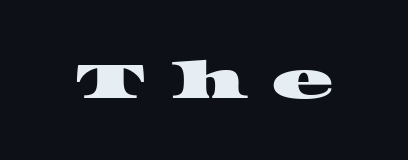
{"serif": "yes", "width": "wide", "stroke_contrast": "high", "x_height": "large", "monospaced": "no", "underline": "no", "letter_spacing": "wide", "letter_spacing_em": 0.46, "glyph_px": 52}
